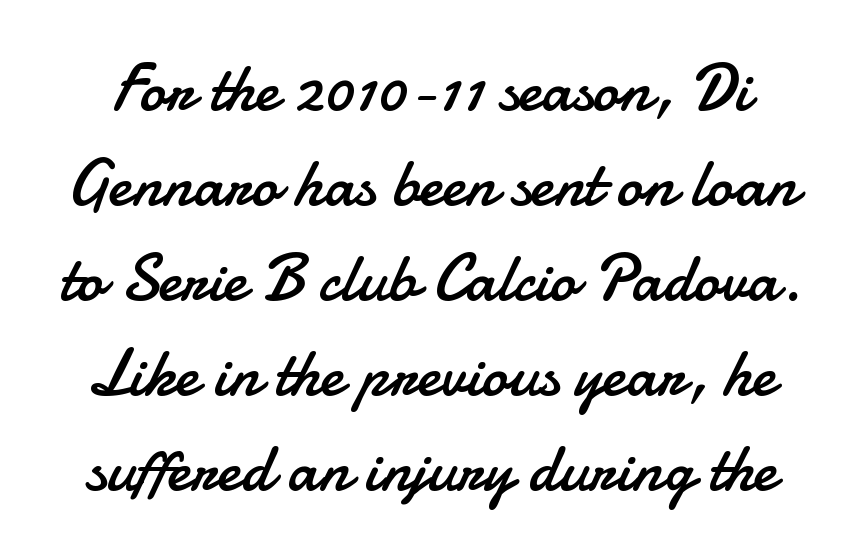
{"serif": "no", "bold": "no", "weight": "regular", "width": "normal", "stroke_contrast": "low", "x_height": "small", "monospaced": "no", "underline": "no", "line_spacing": "normal", "line_spacing_ratio": 1.44, "letter_spacing": "normal", "letter_spacing_em": 0.0, "glyph_px": 66}
